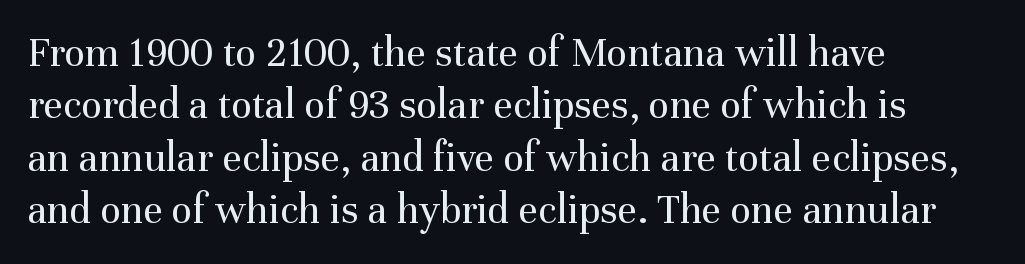
{"serif": "yes", "italic": "no", "bold": "no", "weight": "regular", "width": "normal", "stroke_contrast": "medium", "x_height": "medium", "monospaced": "no", "underline": "no", "align": "left", "line_spacing_ratio": 1.22, "letter_spacing": "normal", "letter_spacing_em": 0.0, "glyph_px": 43}
